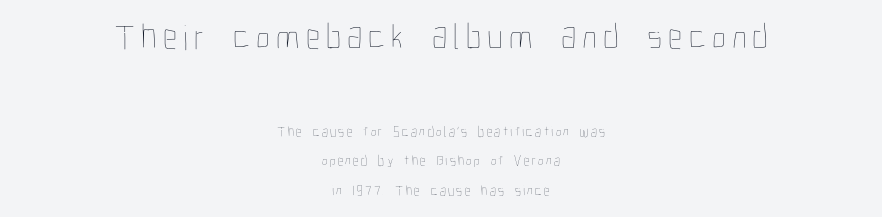
The image shows 36 px thin, condensed type, upright; set centered, loose line spacing (2.11x), not underlined; the first (top) block is 2.57x larger; low stroke contrast and a medium x-height.
